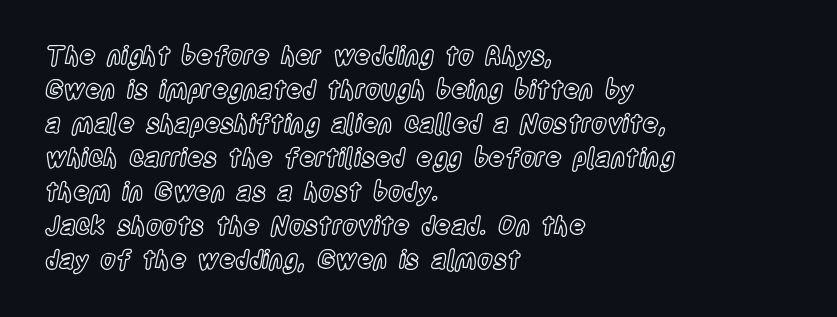
The image shows 25 px text type; set left-aligned, normal line spacing (1.36x), normal letter spacing, not underlined.
